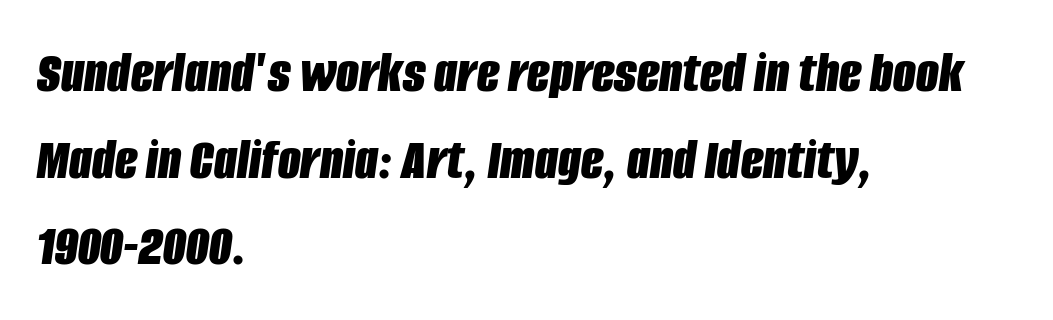
Q: Is the text bold? A: Yes.
Q: Is the text italic (slanted)? A: Yes, it leans right by about 8 degrees.
Q: Is the text underlined? A: No.
Q: How is the paragraph aligned? A: Left-aligned.
Q: Is the spacing between letters normal or unusually wide? A: Normal.
Q: Is the spacing between lines tight, normal or loose? A: Normal.
Q: Width (condensed, normal, or wide)? A: Condensed.
Q: Stroke contrast? A: Low.
Q: x-height? A: Large.
Q: Monospaced? A: No.
